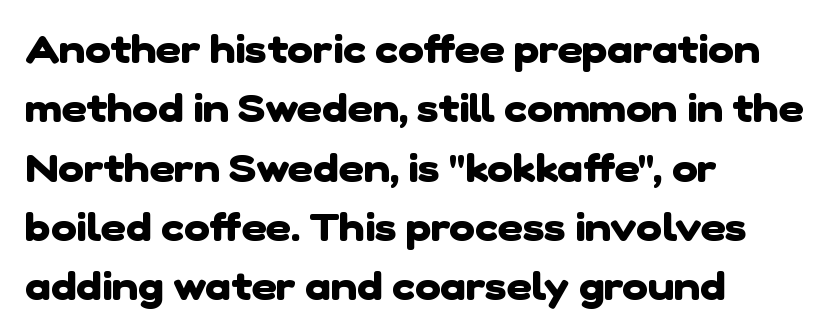
The image shows 39 px heavy sans-serif type; set left-aligned, normal line spacing (1.52x), normal letter spacing, not underlined; low stroke contrast and a medium x-height.
